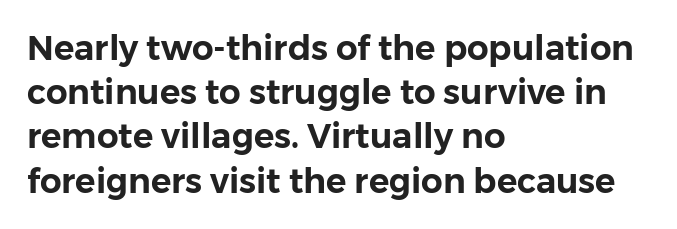
Q: Is the text italic (slanted)? A: No, it is upright.
Q: Is the typeface a serif or a sans-serif typeface? A: Sans-serif.
Q: Is the text underlined? A: No.
Q: How is the paragraph aligned? A: Left-aligned.
Q: Is the spacing between letters normal or unusually wide? A: Normal.
Q: Is the spacing between lines tight, normal or loose? A: Normal.
Q: Width (condensed, normal, or wide)? A: Normal.
Q: Stroke contrast? A: Low.
Q: x-height? A: Medium.
Q: Monospaced? A: No.
